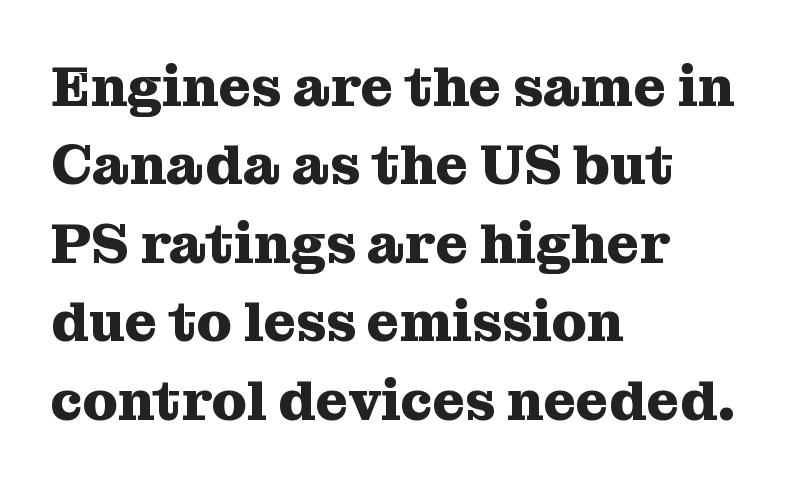
{"serif": "yes", "italic": "no", "bold": "yes", "weight": "heavy", "width": "normal", "stroke_contrast": "medium", "x_height": "medium", "monospaced": "no", "underline": "no", "align": "left", "line_spacing": "normal", "line_spacing_ratio": 1.4, "letter_spacing": "normal", "letter_spacing_em": 0.0, "glyph_px": 56}
